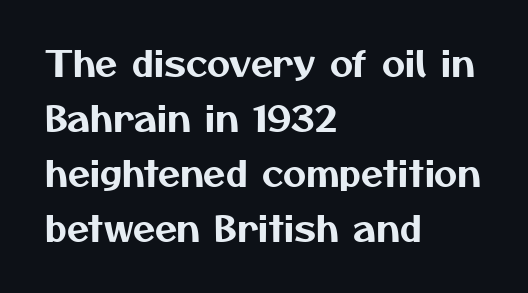
The image shows 36 px sans-serif type; set left-aligned, normal line spacing (1.53x), normal letter spacing, not underlined; medium stroke contrast and a medium x-height.
